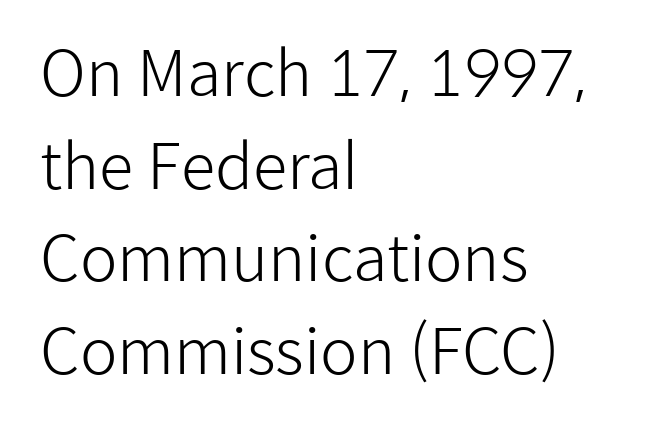
Letters rest on an invisible, unmarked baseline. The gaps between neighbouring characters are ordinary and unremarkable. Serifs: no, the terminals of the letterforms are clean. These lines are rendered in a variable-pitch font. Is there any slant? The stems are plumb. Unbolded letterforms with no extra heft.
